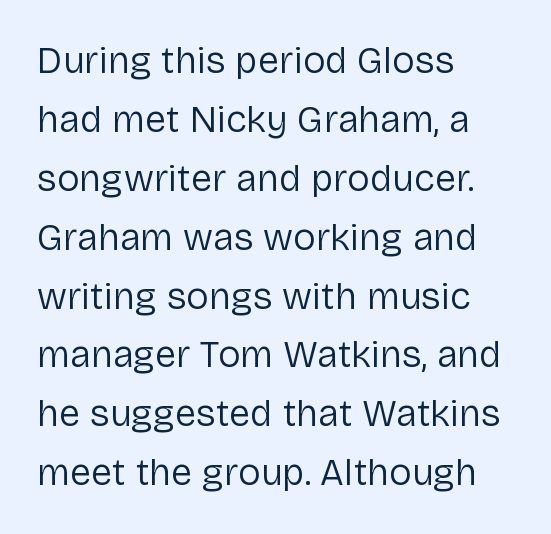
The weight would be labelled regular, book, light, or lighter still. These lines sit exactly where default settings would place them. Characters remain perfectly vertical along every line. The type is set solid horizontally, with unmodified tracking. The typesetter chose a ragged-right arrangement here. Is this a sans? Yes — the strokes have no serifs.
